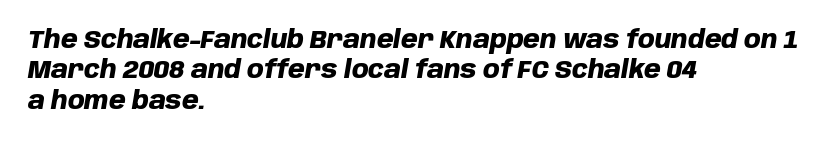
The axis of the letterforms is tilted away from vertical. Every row of glyphs begins at an identical x-position on the left. Compared with typical paragraphs, the rows here are spaced about the same. Nobody touched the tracking dial on this one. Weight check: bold — yes, fully. Glance below the letters and you will spot only blank space.
